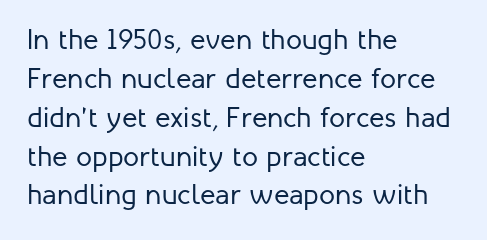
Q: Is the text bold? A: No.
Q: Is the text italic (slanted)? A: No, it is upright.
Q: Is the typeface a serif or a sans-serif typeface? A: Sans-serif.
Q: Is the text underlined? A: No.
Q: How is the paragraph aligned? A: Left-aligned.
Q: Is the spacing between letters normal or unusually wide? A: Normal.
Q: Is the spacing between lines tight, normal or loose? A: Normal.
Q: Width (condensed, normal, or wide)? A: Normal.
Q: Stroke contrast? A: Low.
Q: x-height? A: Medium.
Q: Monospaced? A: No.
